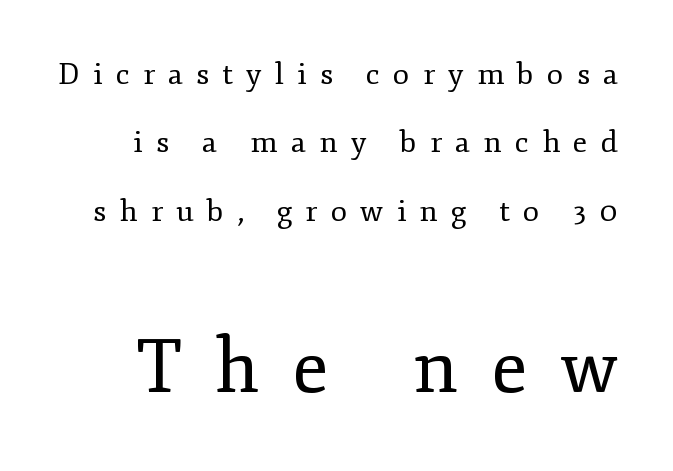
The image shows 75 px regular-weight serif type, upright; set loose line spacing (2.28x), unusually wide letter spacing (+0.44 em), not underlined; the second (bottom) block is 2.5x larger; low stroke contrast and a small x-height.
